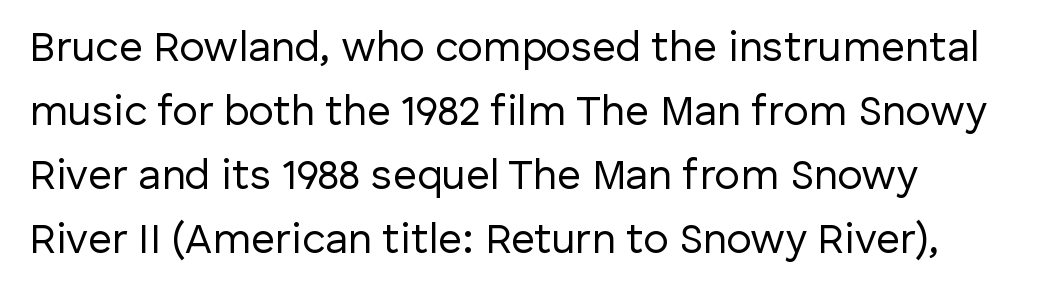
Q: Is the text bold? A: No.
Q: Is the text italic (slanted)? A: No, it is upright.
Q: Is the typeface a serif or a sans-serif typeface? A: Sans-serif.
Q: Is the text underlined? A: No.
Q: Is the spacing between letters normal or unusually wide? A: Normal.
Q: Is the spacing between lines tight, normal or loose? A: Normal.
Q: Width (condensed, normal, or wide)? A: Normal.
Q: Stroke contrast? A: Low.
Q: x-height? A: Medium.
Q: Monospaced? A: No.
